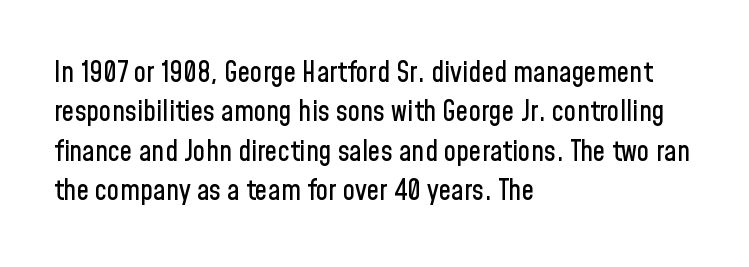
Line spacing here is normal. Every character sits straight up, as roman type does. The rendering shows plain stroke endings on the letterforms — a sans-serif design. The passage shown is not underscored anywhere. Compared with a centered layout, this one pins lines to the left instead. You could call the tracking neutral — neither tight nor loose.
